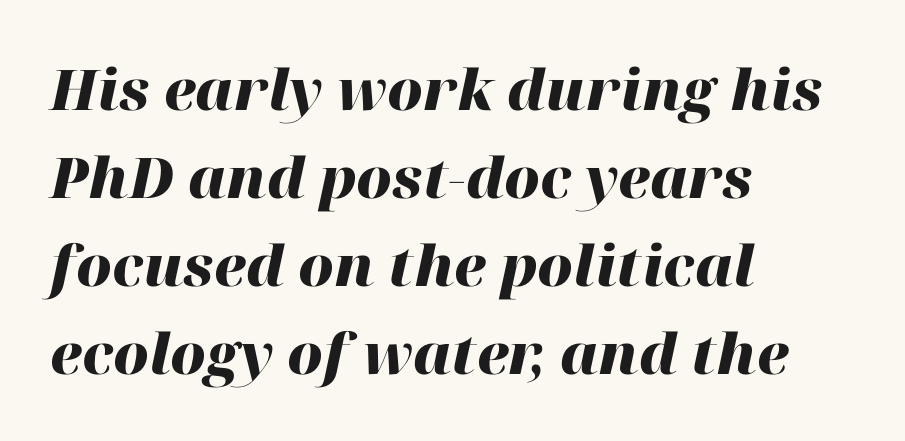
The image shows 56 px heavy type, italic (leaning right); set left-aligned, normal line spacing (1.57x), normal letter spacing, not underlined; high stroke contrast and a medium x-height.
